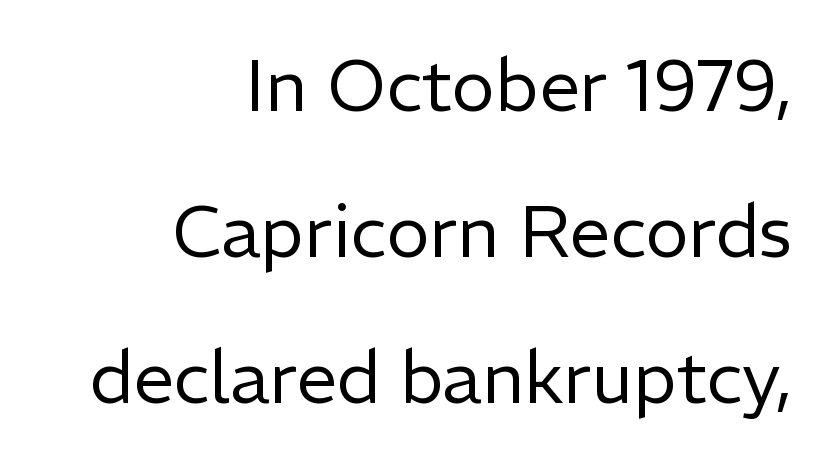
{"serif": "no", "italic": "no", "bold": "no", "weight": "regular", "width": "normal", "stroke_contrast": "low", "x_height": "medium", "monospaced": "no", "underline": "no", "align": "right", "line_spacing": "loose", "line_spacing_ratio": 2.0, "letter_spacing": "normal", "letter_spacing_em": 0.0, "glyph_px": 73}
